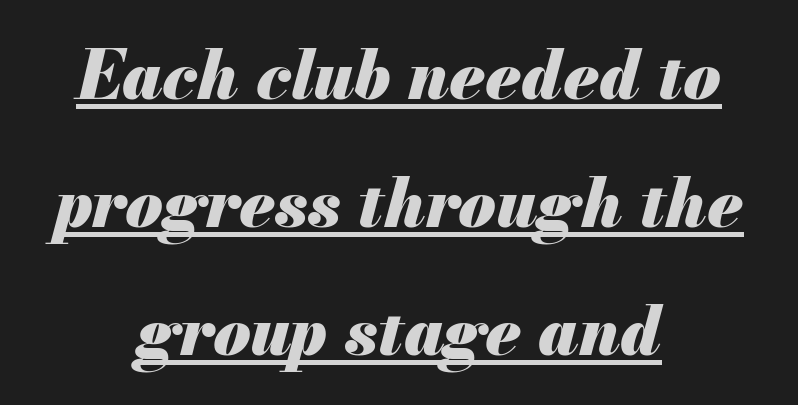
Q: Is the text bold? A: Yes.
Q: Is the text italic (slanted)? A: Yes, it leans right by about 13 degrees.
Q: Is the text underlined? A: Yes.
Q: How is the paragraph aligned? A: Centered.
Q: Is the spacing between letters normal or unusually wide? A: Normal.
Q: Width (condensed, normal, or wide)? A: Normal.
Q: Stroke contrast? A: Medium.
Q: x-height? A: Small.
Q: Monospaced? A: No.
